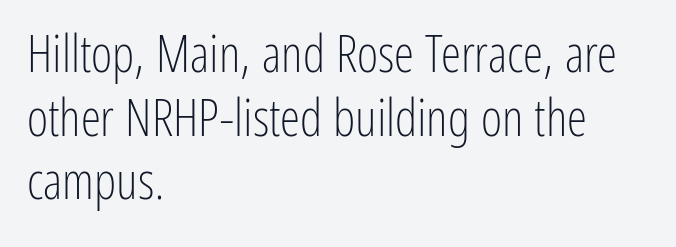
{"serif": "no", "italic": "no", "bold": "no", "weight": "light", "width": "condensed", "stroke_contrast": "low", "x_height": "medium", "monospaced": "no", "underline": "no", "align": "left", "line_spacing": "normal", "line_spacing_ratio": 1.25, "letter_spacing": "normal", "letter_spacing_em": 0.0, "glyph_px": 51}
